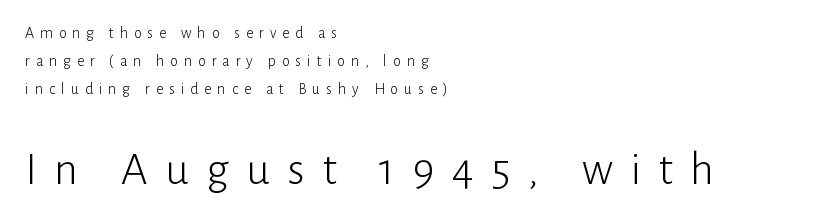
Here the designer chose a conventional face with non-uniform glyph widths. Students, note that the glyphs here are deliberately spaced far apart. Summary of weight: not heavy and not bold. You can tell from the bare stems that sans-serif type was used.
